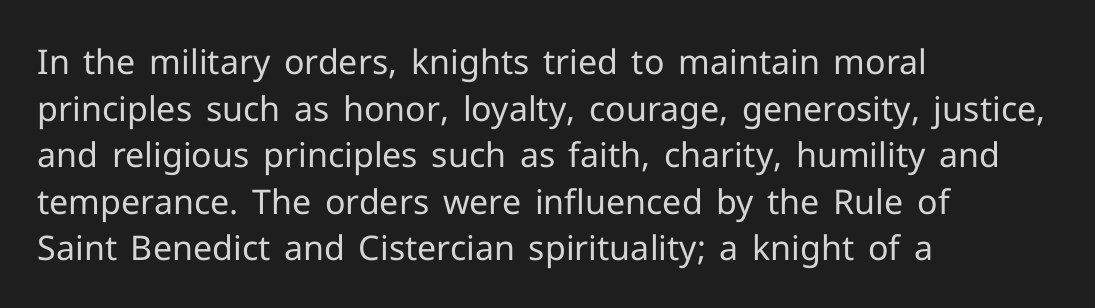
Every character sits straight up, as roman type does. Leading matches the norm, producing a regular column. Observe the absence of serifs on each vertical stroke in this sample. The letterforms sit at book weight or below.
